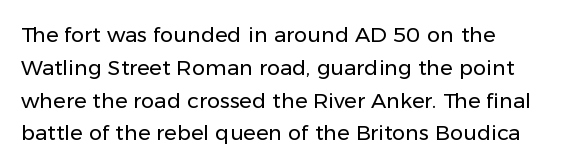
No italicization has been applied; the sample stays upright. Rows of type keep a routine distance in the vertical direction. Bare-footed words on every line. Tracking here is standard; glyphs follow each other at the usual distance. No extra ink here — the face is not bold.
